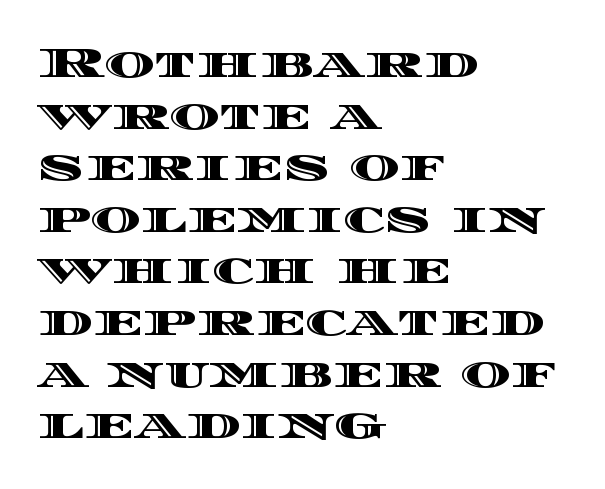
Q: Is the text italic (slanted)? A: No, it is upright.
Q: Is the text underlined? A: No.
Q: How is the paragraph aligned? A: Left-aligned.
Q: Is the spacing between letters normal or unusually wide? A: Normal.
Q: Width (condensed, normal, or wide)? A: Wide.
Q: x-height? A: Large.
Q: Monospaced? A: No.
